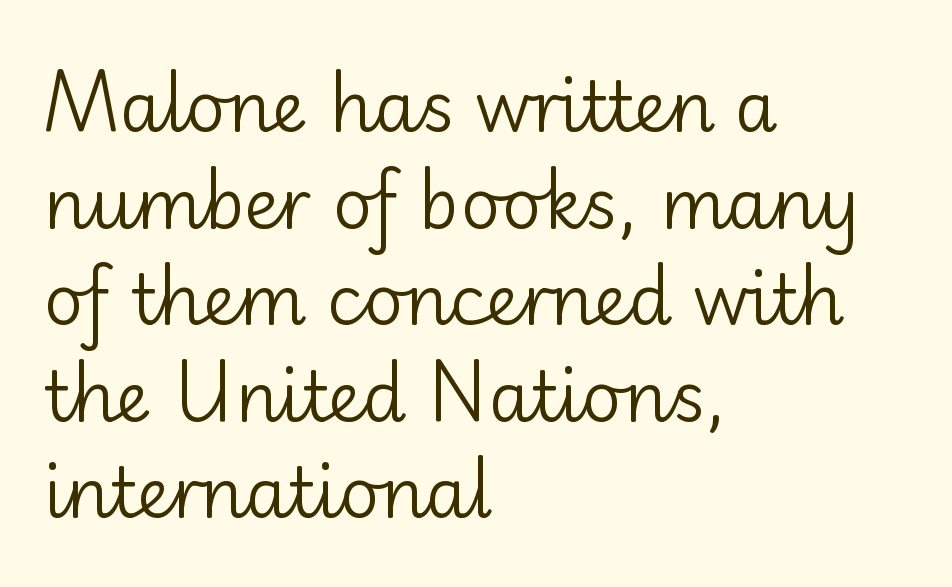
Q: Is the text bold? A: No.
Q: Is the text italic (slanted)? A: No, it is upright.
Q: Is the typeface a serif or a sans-serif typeface? A: Sans-serif.
Q: Is the text underlined? A: No.
Q: How is the paragraph aligned? A: Left-aligned.
Q: Is the spacing between letters normal or unusually wide? A: Normal.
Q: Is the spacing between lines tight, normal or loose? A: Normal.
Q: Width (condensed, normal, or wide)? A: Normal.
Q: Stroke contrast? A: Low.
Q: x-height? A: Small.
Q: Monospaced? A: No.
